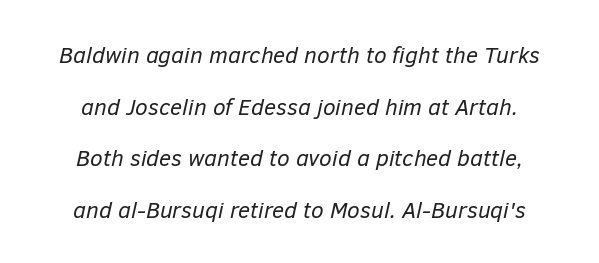
Between one letter and the next there's only the usual sliver of space. Check the space under the baseline: it is left empty. Italic: yes, the glyphs are oblique. These lines stand farther apart than default settings would place them. The typeface has the unassuming heft of standard copy or less.
